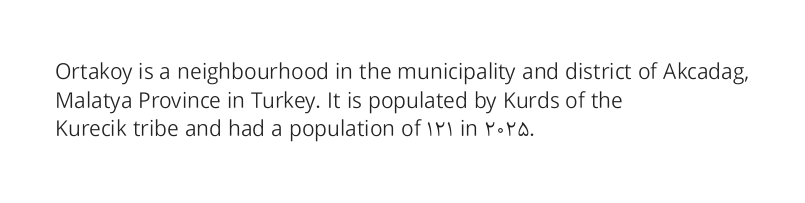
Check the space under the baseline: it is left empty. Characters follow at the spacing the type designer built in. These glyphs show unthickened strokes, regular width or finer. This is the regular roman posture of the typeface. A typesetter would call this leading conventional body-copy spacing. The compositor pushed each line to the left boundary.
